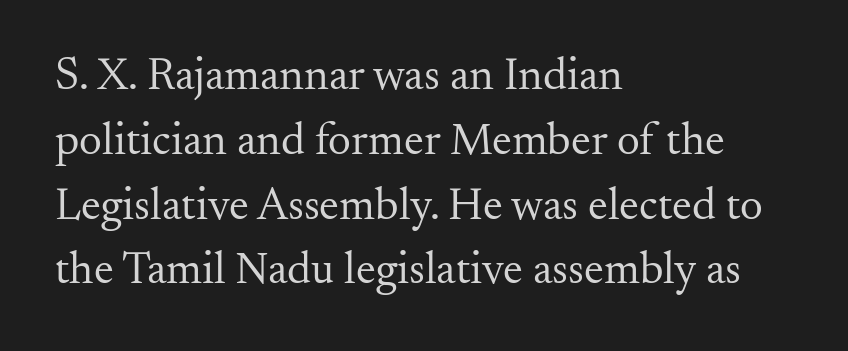
{"serif": "yes", "italic": "no", "bold": "no", "weight": "regular", "width": "normal", "stroke_contrast": "medium", "x_height": "small", "monospaced": "no", "underline": "no", "align": "left", "line_spacing": "normal", "line_spacing_ratio": 1.44, "letter_spacing": "normal", "letter_spacing_em": 0.0, "glyph_px": 45}
